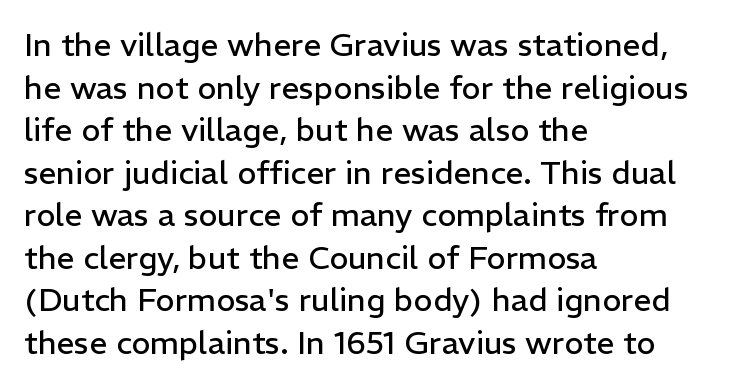
{"serif": "no", "italic": "no", "bold": "no", "weight": "regular", "width": "normal", "stroke_contrast": "low", "x_height": "medium", "monospaced": "no", "underline": "no", "align": "left", "line_spacing": "normal", "line_spacing_ratio": 1.33, "letter_spacing": "normal", "letter_spacing_em": 0.0, "glyph_px": 32}
